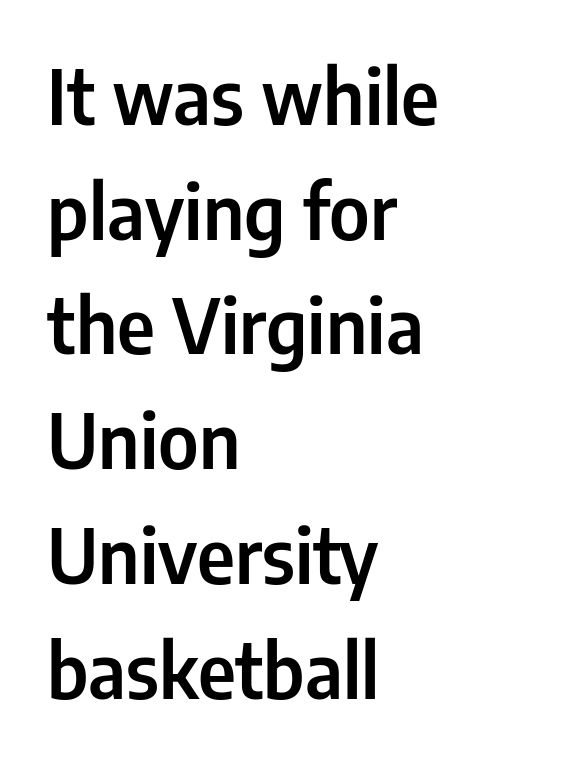
Characters remain perfectly vertical along every line. This sample has the flowing, uneven cadence of proportional lettering. The lines sit at an ordinary, default distance from one another. Left-aligned paragraph, ragged on the right. Are there feet on the stems? There aren't — it's a sans.
